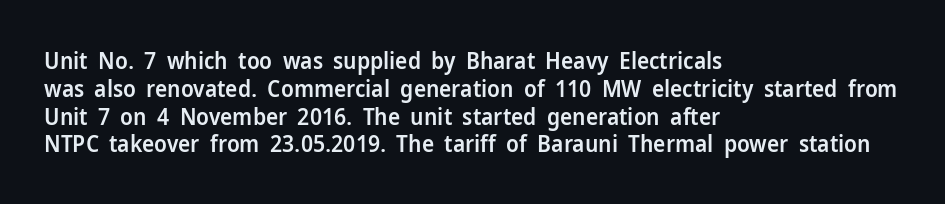
The letters stand straight up with perfectly vertical stems. Standard letterfit; no display-style spreading of the glyphs. Leftover space on each line is placed entirely after the last word. Look at the stroke-to-counter ratio: somewhat heavy, a semibold. Beneath every word, the page is bare.
